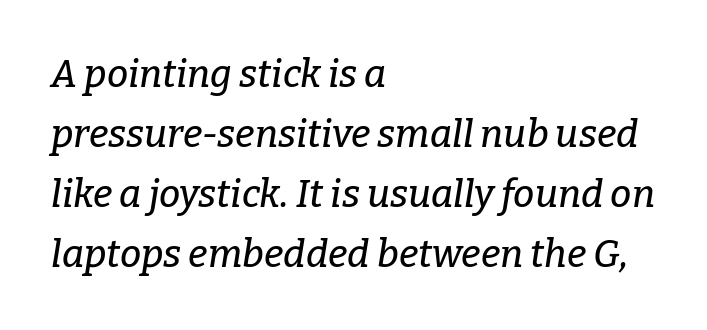
{"serif": "yes", "italic": "yes", "lean": "right", "slant_degrees": 9, "width": "normal", "stroke_contrast": "low", "x_height": "medium", "monospaced": "no", "underline": "no", "align": "left", "line_spacing": "normal", "line_spacing_ratio": 1.58, "letter_spacing": "normal", "letter_spacing_em": 0.0, "glyph_px": 38}
